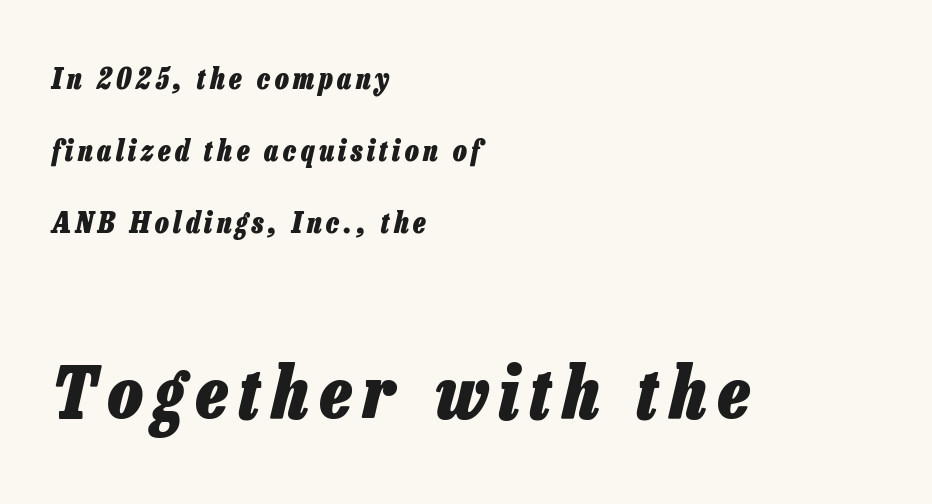
Q: Is the text bold? A: Yes.
Q: Is the text italic (slanted)? A: Yes, it leans right by about 13 degrees.
Q: Is the text underlined? A: No.
Q: How is the paragraph aligned? A: Left-aligned.
Q: Is the spacing between lines tight, normal or loose? A: Loose.
Q: Which block of text is set in a larger size, the first (top) or the second (bottom)? A: The second (bottom) one.
Q: Width (condensed, normal, or wide)? A: Condensed.
Q: Stroke contrast? A: Low.
Q: x-height? A: Medium.
Q: Monospaced? A: No.
